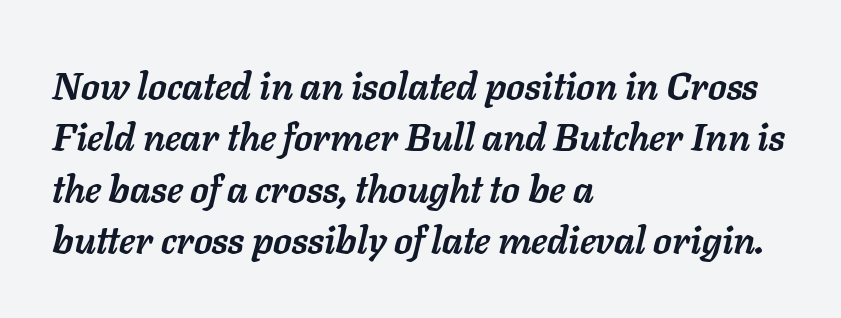
The letters advance in unequal steps, a hallmark of proportional type. The lettering tilts uniformly, giving the passage an italic look. Only glyphs here, with clear space below each row. A typesetter would call this zero additional tracking. The paragraph shown leans on its left margin. Pretty heavy lettering here — definitely bold.
